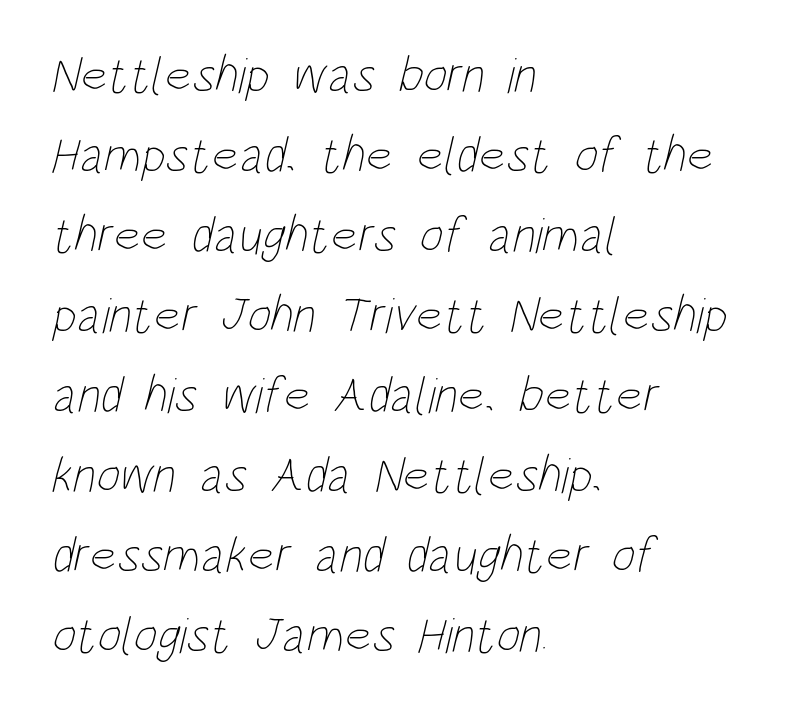
The passage shown is typed in a proportional face where columns would drift. This is not heavy type; no bold has been used. Quick note: underline off. Spacing between characters is what you'd get straight out of the box.
